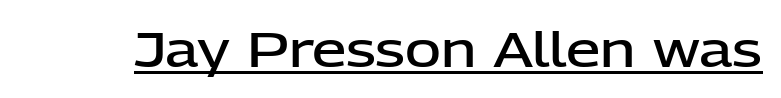
The image shows 49 px semibold sans-serif type, upright; set normal letter spacing, underlined; low stroke contrast and a medium x-height.
